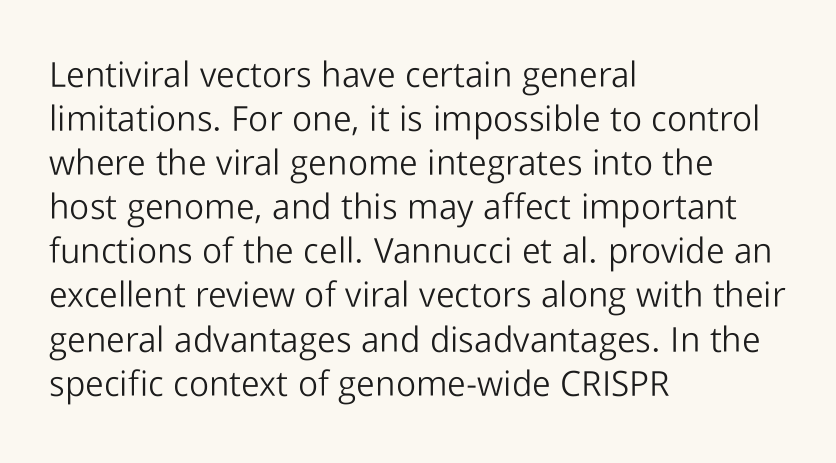
Q: Is the text bold? A: No.
Q: Is the text italic (slanted)? A: No, it is upright.
Q: Is the typeface a serif or a sans-serif typeface? A: Sans-serif.
Q: Is the text underlined? A: No.
Q: How is the paragraph aligned? A: Left-aligned.
Q: Is the spacing between letters normal or unusually wide? A: Normal.
Q: Is the spacing between lines tight, normal or loose? A: Normal.
Q: Width (condensed, normal, or wide)? A: Normal.
Q: Stroke contrast? A: Low.
Q: x-height? A: Medium.
Q: Monospaced? A: No.
